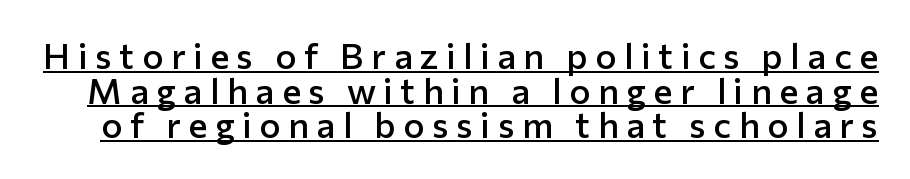
Q: Is the text bold? A: Semi-bold.
Q: Is the text italic (slanted)? A: No, it is upright.
Q: Is the typeface a serif or a sans-serif typeface? A: Sans-serif.
Q: Is the text underlined? A: Yes.
Q: Is the spacing between letters normal or unusually wide? A: Unusually wide.
Q: Is the spacing between lines tight, normal or loose? A: Tight.
Q: Width (condensed, normal, or wide)? A: Normal.
Q: Stroke contrast? A: Low.
Q: x-height? A: Medium.
Q: Monospaced? A: No.
